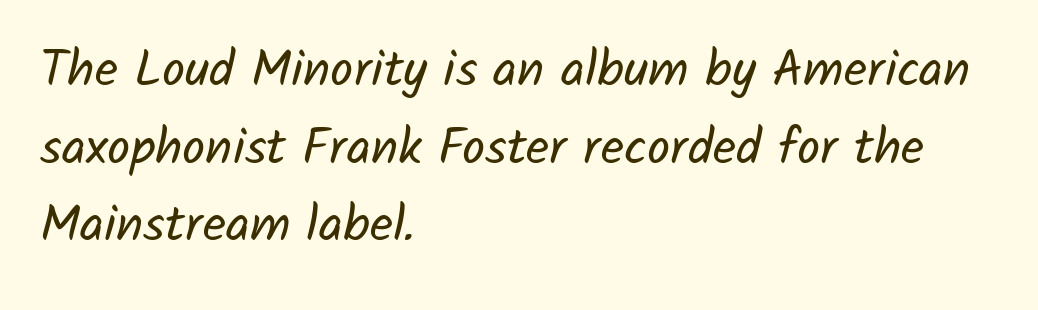
The image shows 51 px regular-weight sans-serif type; set left-aligned, normal line spacing (1.52x), normal letter spacing, not underlined; low stroke contrast and a medium x-height.
